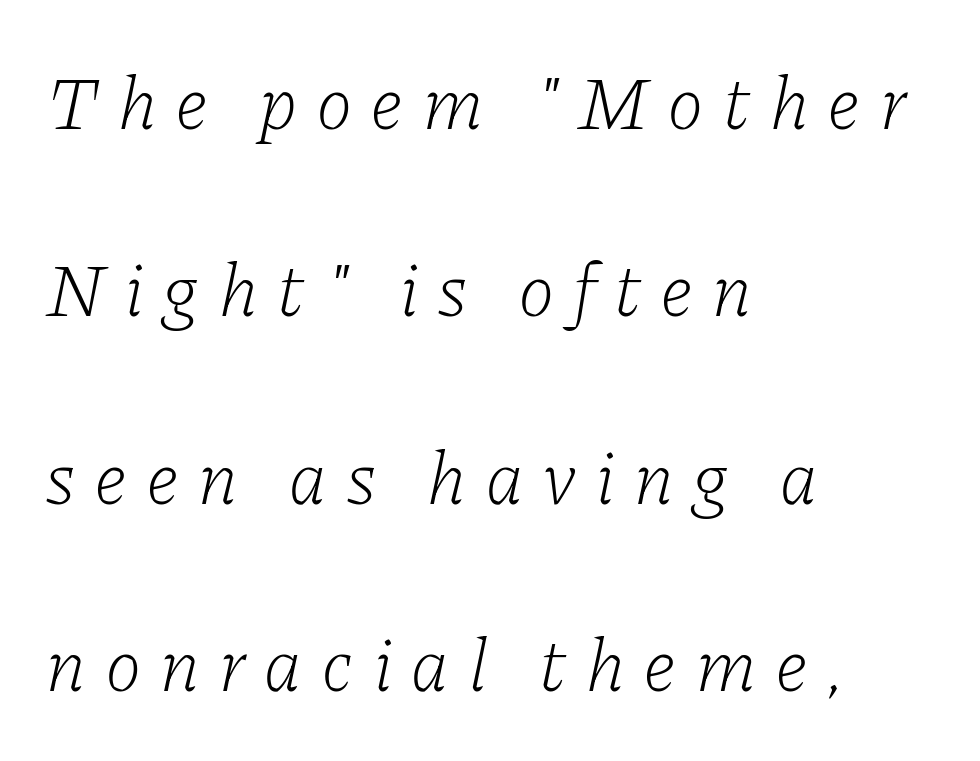
Descenders are the only things crossing below the line. Visually the block forms a straight wall on the left and a jagged coastline on the right. Rows of type keep a wide berth in the vertical direction. Spacing verdict: proportional, widths tailored to each character. Does the lettering tilt? It does — this is italic.
